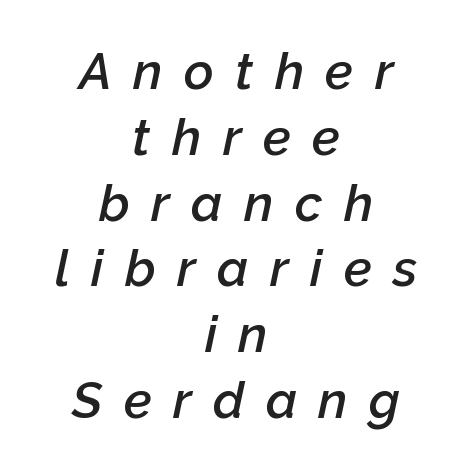
The image shows 51 px semibold type, italic (leaning right); set centered, normal line spacing (1.29x), unusually wide letter spacing (+0.42 em), not underlined; low stroke contrast and a medium x-height.
